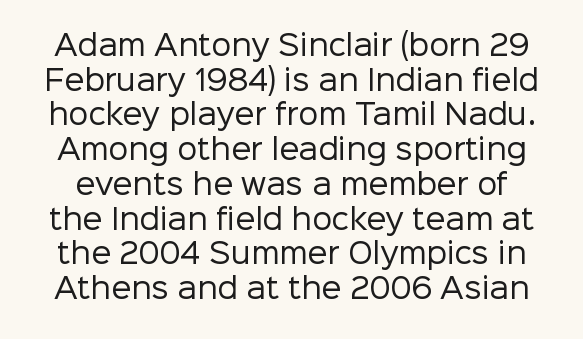
The image shows 28 px regular-weight sans-serif type, upright; set line spacing 1.24x, normal letter spacing, not underlined; low stroke contrast and a medium x-height.
